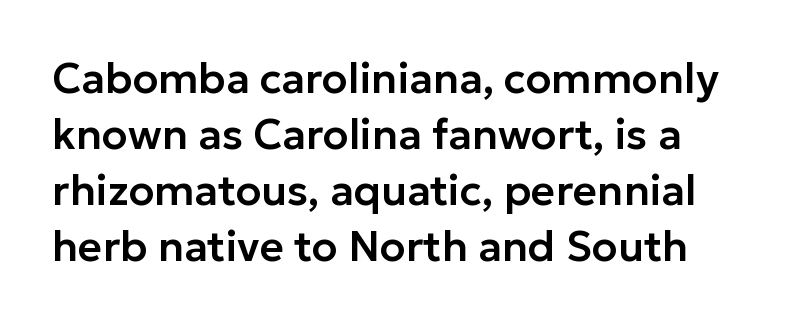
Q: Is the text italic (slanted)? A: No, it is upright.
Q: Is the typeface a serif or a sans-serif typeface? A: Sans-serif.
Q: Is the text underlined? A: No.
Q: Is the spacing between letters normal or unusually wide? A: Normal.
Q: Is the spacing between lines tight, normal or loose? A: Normal.
Q: Width (condensed, normal, or wide)? A: Normal.
Q: Stroke contrast? A: Low.
Q: x-height? A: Medium.
Q: Monospaced? A: No.
